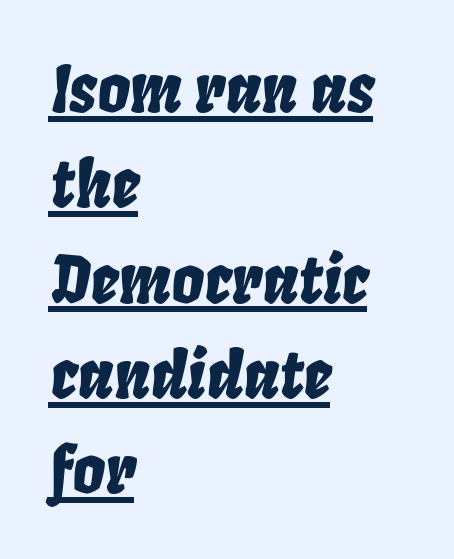
The image shows 64 px condensed type, italic (leaning right); set left-aligned, normal line spacing (1.49x), normal letter spacing, underlined; low stroke contrast and a large x-height.
